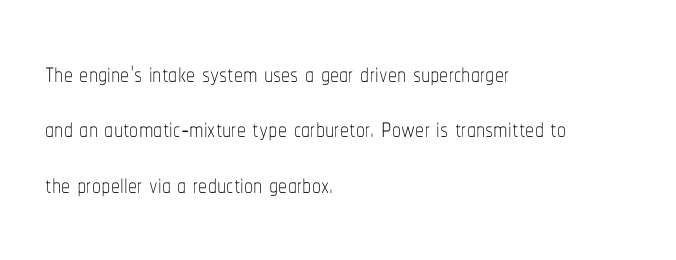
The letters sit at their default tracking, neither squeezed nor spread. Typeset ragged right — the left edge is the straight one. Each stroke keeps to a modest, everyday thickness or less. Is there much room between lines? A standard amount, neither cramped nor airy. The string is rendered with underlining switched off.
